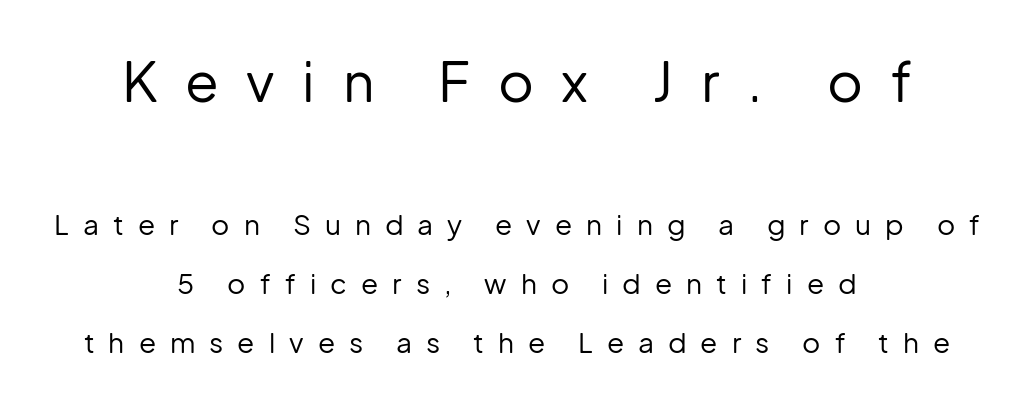
Q: Is the text bold? A: No.
Q: Is the text italic (slanted)? A: No, it is upright.
Q: Is the typeface a serif or a sans-serif typeface? A: Sans-serif.
Q: Is the text underlined? A: No.
Q: How is the paragraph aligned? A: Centered.
Q: Is the spacing between letters normal or unusually wide? A: Unusually wide.
Q: Is the spacing between lines tight, normal or loose? A: Loose.
Q: Which block of text is set in a larger size, the first (top) or the second (bottom)? A: The first (top) one.
Q: Width (condensed, normal, or wide)? A: Normal.
Q: Stroke contrast? A: Low.
Q: x-height? A: Medium.
Q: Monospaced? A: No.
